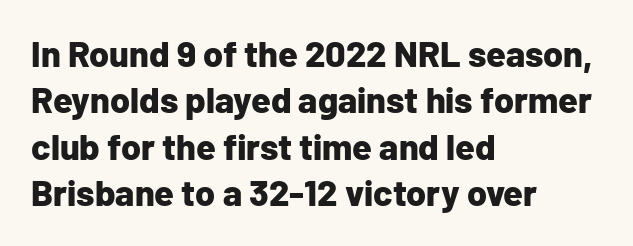
Q: Is the text bold? A: Yes.
Q: Is the text italic (slanted)? A: No, it is upright.
Q: Is the typeface a serif or a sans-serif typeface? A: Sans-serif.
Q: Is the text underlined? A: No.
Q: How is the paragraph aligned? A: Left-aligned.
Q: Is the spacing between letters normal or unusually wide? A: Normal.
Q: Is the spacing between lines tight, normal or loose? A: Normal.
Q: Width (condensed, normal, or wide)? A: Normal.
Q: Stroke contrast? A: Low.
Q: x-height? A: Medium.
Q: Monospaced? A: No.
